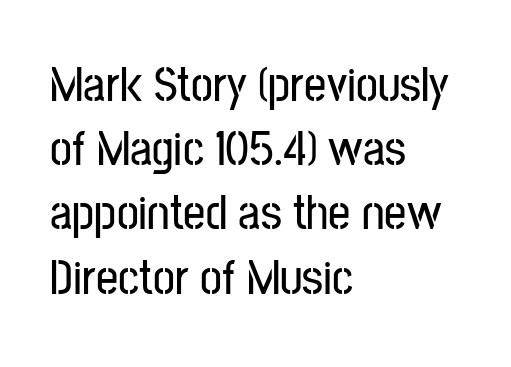
Q: Is the text italic (slanted)? A: No, it is upright.
Q: Is the typeface a serif or a sans-serif typeface? A: Sans-serif.
Q: Is the text underlined? A: No.
Q: How is the paragraph aligned? A: Left-aligned.
Q: Is the spacing between letters normal or unusually wide? A: Normal.
Q: Is the spacing between lines tight, normal or loose? A: Normal.
Q: Width (condensed, normal, or wide)? A: Condensed.
Q: Stroke contrast? A: Low.
Q: x-height? A: Medium.
Q: Monospaced? A: No.
